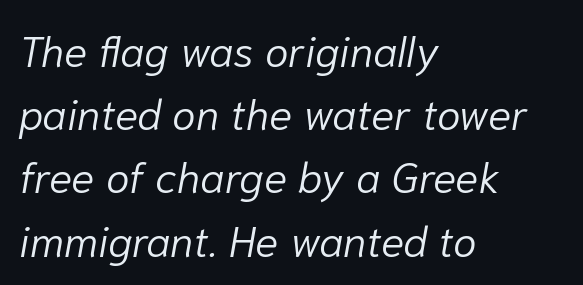
Q: Is the text bold? A: No.
Q: Is the text italic (slanted)? A: Yes, it leans right by about 10 degrees.
Q: Is the text underlined? A: No.
Q: How is the paragraph aligned? A: Left-aligned.
Q: Is the spacing between letters normal or unusually wide? A: Normal.
Q: Is the spacing between lines tight, normal or loose? A: Normal.
Q: Width (condensed, normal, or wide)? A: Normal.
Q: Stroke contrast? A: Low.
Q: x-height? A: Medium.
Q: Monospaced? A: No.
